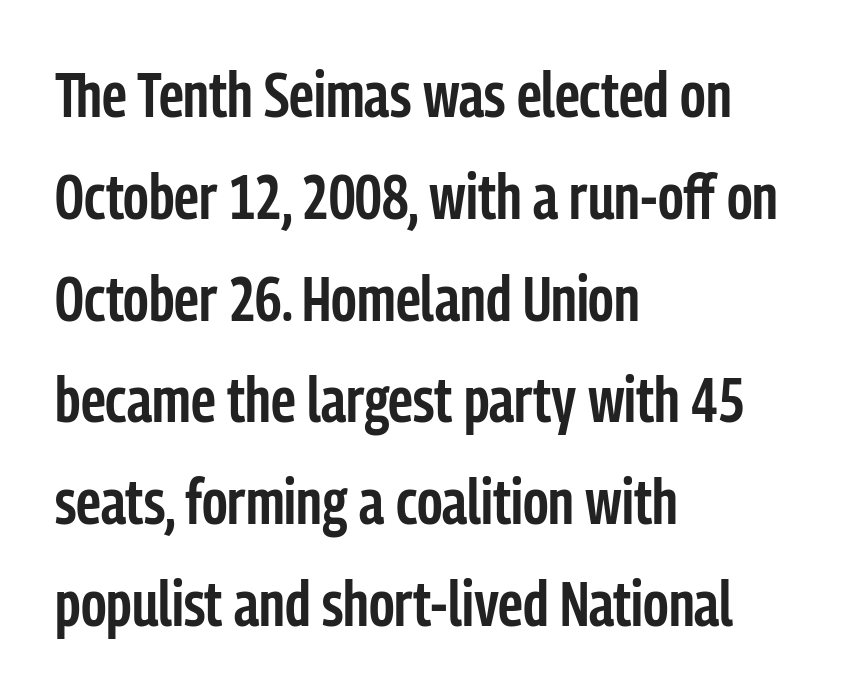
Q: Is the text bold? A: Semi-bold.
Q: Is the text italic (slanted)? A: No, it is upright.
Q: Is the typeface a serif or a sans-serif typeface? A: Sans-serif.
Q: Is the text underlined? A: No.
Q: How is the paragraph aligned? A: Left-aligned.
Q: Is the spacing between letters normal or unusually wide? A: Normal.
Q: Is the spacing between lines tight, normal or loose? A: Normal.
Q: Width (condensed, normal, or wide)? A: Condensed.
Q: Stroke contrast? A: Low.
Q: x-height? A: Medium.
Q: Monospaced? A: No.
